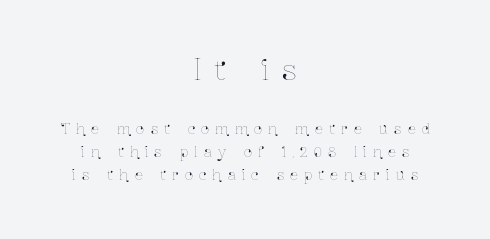
Q: Is the text italic (slanted)? A: No, it is upright.
Q: Is the text underlined? A: No.
Q: How is the paragraph aligned? A: Centered.
Q: Is the spacing between letters normal or unusually wide? A: Unusually wide.
Q: Is the spacing between lines tight, normal or loose? A: Normal.
Q: Which block of text is set in a larger size, the first (top) or the second (bottom)? A: The first (top) one.
Q: Width (condensed, normal, or wide)? A: Condensed.
Q: Stroke contrast? A: Low.
Q: x-height? A: Medium.
Q: Monospaced? A: No.
